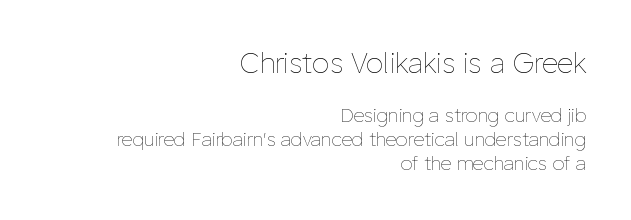
The letters look calm and open, with moderate or lighter stems. The lettering holds an erect, upright posture throughout. Notice how descenders clear the ascenders below comfortably — that's standard leading. Casual observation: everything's shoved over to the right. The rendering uses natural spacing where letterforms have individual widths. Does extra space separate the letters? No, they use regular spacing.
